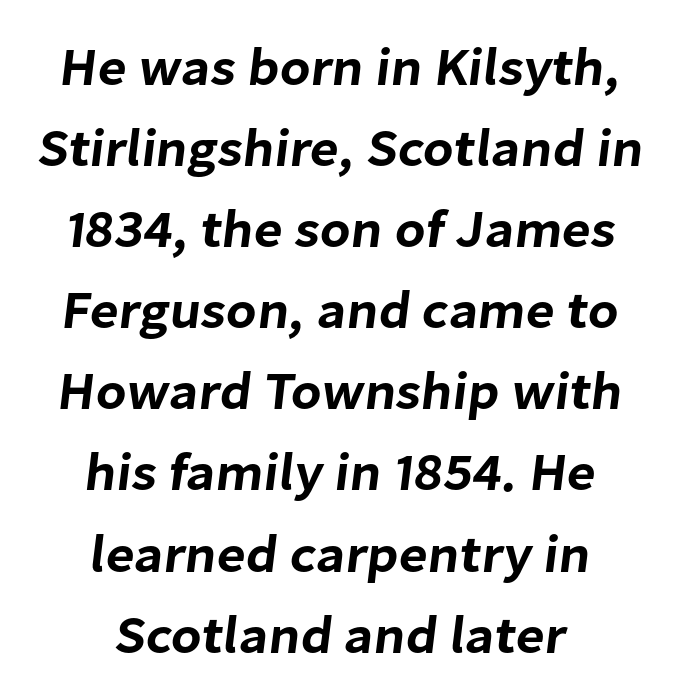
Q: Is the typeface a serif or a sans-serif typeface? A: Sans-serif.
Q: Is the text underlined? A: No.
Q: How is the paragraph aligned? A: Centered.
Q: Is the spacing between letters normal or unusually wide? A: Normal.
Q: Is the spacing between lines tight, normal or loose? A: Normal.
Q: Width (condensed, normal, or wide)? A: Normal.
Q: Stroke contrast? A: Low.
Q: x-height? A: Medium.
Q: Monospaced? A: No.
